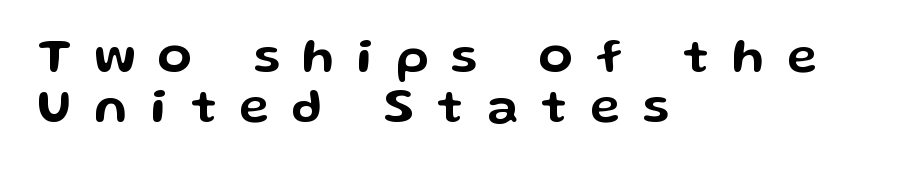
The image shows 50 px wide sans-serif type, upright; set left-aligned, tight line spacing (1.0x), unusually wide letter spacing (+0.46 em), not underlined; low stroke contrast and a medium x-height.
